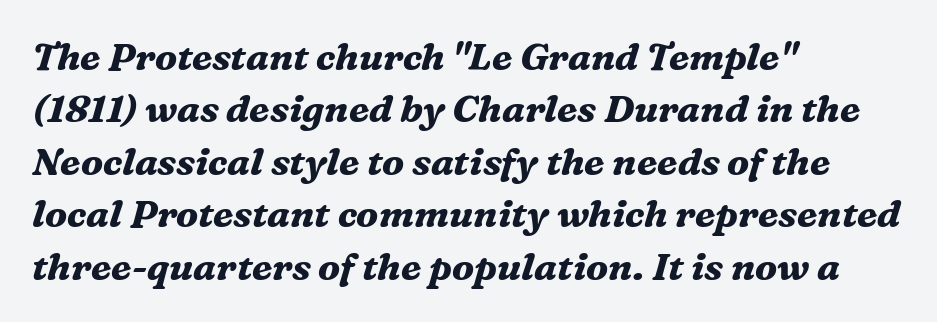
{"serif": "yes", "italic": "yes", "lean": "right", "slant_degrees": 16, "bold": "yes", "weight": "bold", "width": "normal", "stroke_contrast": "medium", "x_height": "medium", "monospaced": "no", "underline": "no", "align": "left", "line_spacing": "normal", "line_spacing_ratio": 1.38, "letter_spacing": "normal", "letter_spacing_em": 0.0, "glyph_px": 38}
